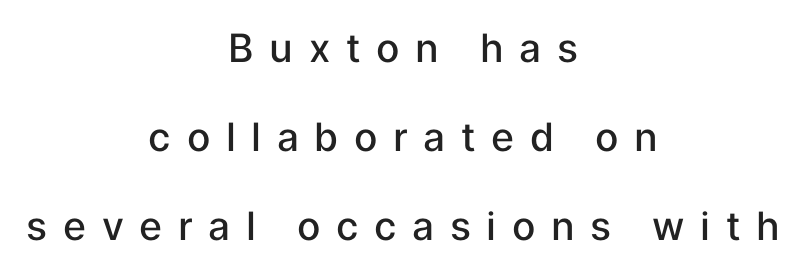
Q: Is the text bold? A: Semi-bold.
Q: Is the text italic (slanted)? A: No, it is upright.
Q: Is the typeface a serif or a sans-serif typeface? A: Sans-serif.
Q: Is the text underlined? A: No.
Q: How is the paragraph aligned? A: Centered.
Q: Is the spacing between letters normal or unusually wide? A: Unusually wide.
Q: Is the spacing between lines tight, normal or loose? A: Loose.
Q: Width (condensed, normal, or wide)? A: Normal.
Q: Stroke contrast? A: Low.
Q: x-height? A: Medium.
Q: Monospaced? A: No.
